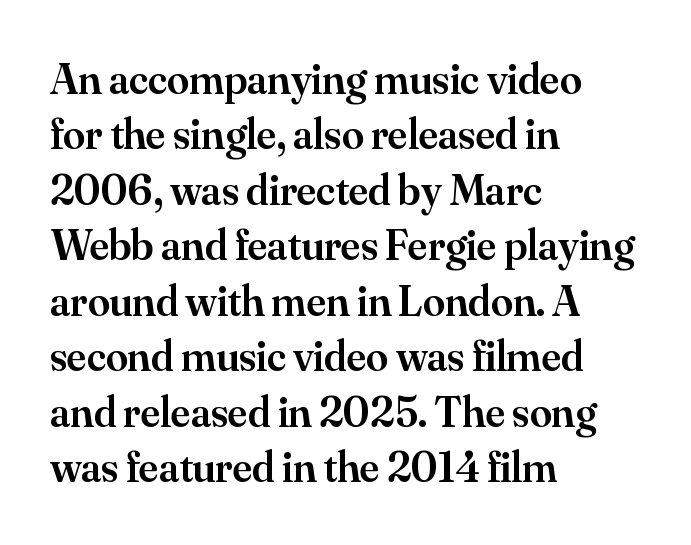
{"serif": "yes", "italic": "no", "bold": "semi", "weight": "semibold", "width": "normal", "stroke_contrast": "medium", "x_height": "small", "monospaced": "no", "underline": "no", "align": "left", "line_spacing": "normal", "line_spacing_ratio": 1.26, "letter_spacing": "normal", "letter_spacing_em": 0.0, "glyph_px": 44}
